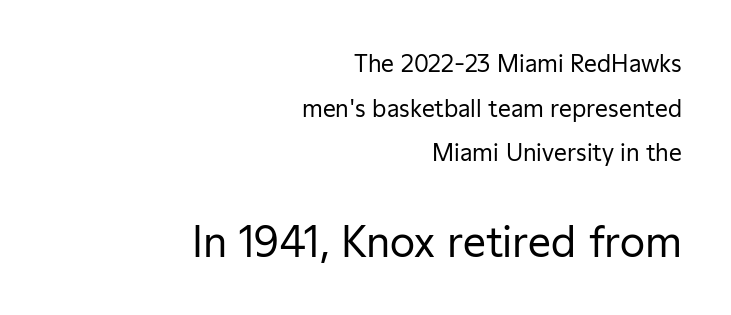
Glance below the letters and you will spot only blank space. Heft: none added — not bold. Italic: no, the glyphs are upright roman. The lower block of text is set noticeably larger than the block above it.
